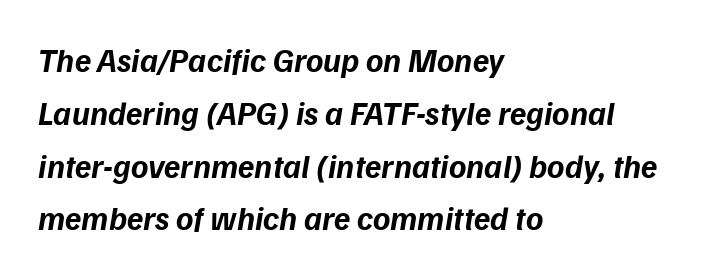
{"serif": "no", "bold": "yes", "weight": "bold", "width": "normal", "stroke_contrast": "low", "x_height": "medium", "monospaced": "no", "underline": "no", "align": "left", "line_spacing": "normal", "line_spacing_ratio": 1.6, "letter_spacing": "normal", "letter_spacing_em": 0.0, "glyph_px": 33}
